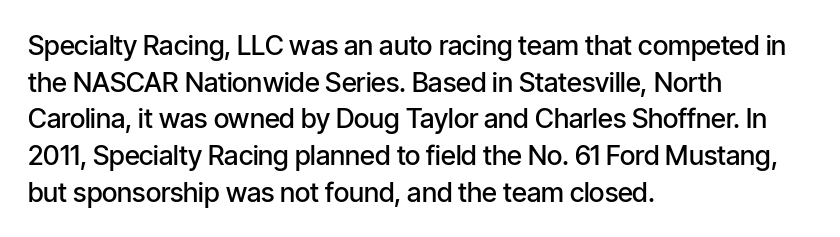
The image shows 27 px text type, upright; set left-aligned, normal line spacing (1.36x), normal letter spacing, not underlined.
